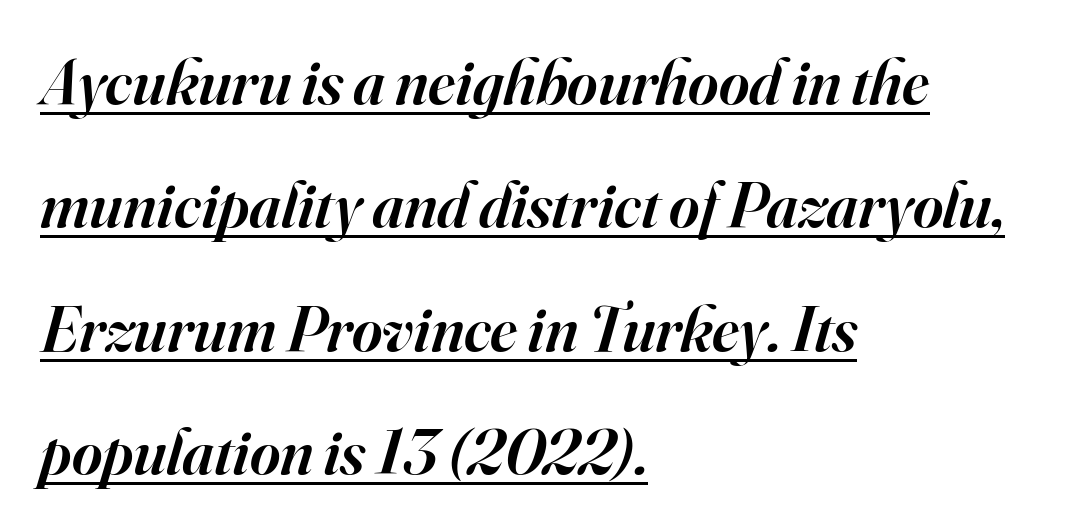
{"serif": "yes", "italic": "yes", "lean": "right", "slant_degrees": 16, "bold": "semi", "weight": "semibold", "width": "normal", "stroke_contrast": "high", "x_height": "small", "monospaced": "no", "underline": "yes", "align": "left", "line_spacing": "loose", "line_spacing_ratio": 1.9, "letter_spacing": "normal", "letter_spacing_em": 0.0, "glyph_px": 65}
